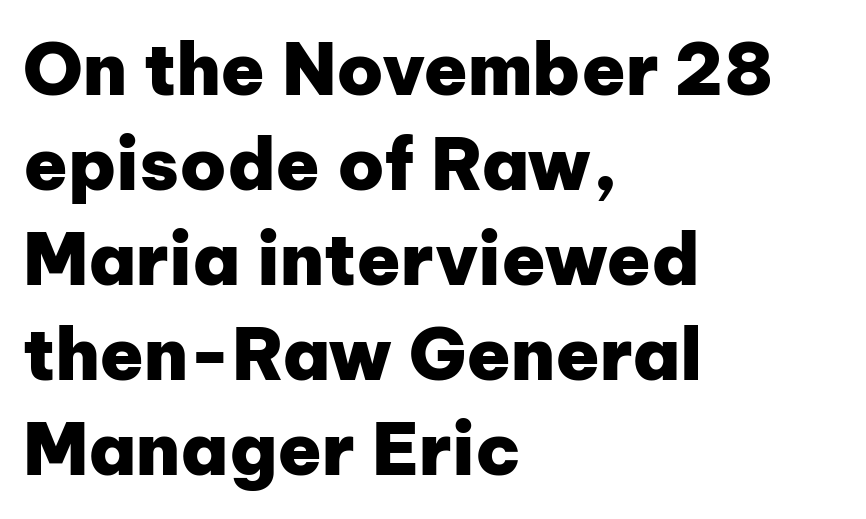
Descenders hang freely into open space. Looks like regular typesetting: each glyph gets only the width it needs. Compared with an ordinary text face, these strokes are far heavier — a full bold. The passage is arranged the way most books set body copy — flush left. Italic: no, the glyphs are upright roman.
